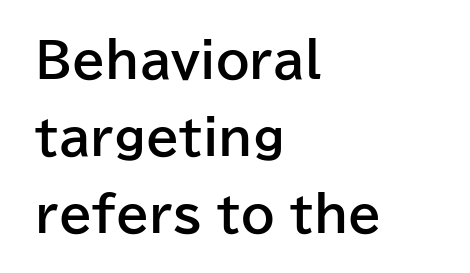
Students, this is bold: see how much ink each stroke carries. Line beginnings align vertically; line endings do not. This sample has the flowing, uneven cadence of proportional lettering. How are the letters spaced? Ordinarily, with no added tracking. Vertically, the passage feels balanced, rows spaced as you'd expect. The rendering shows plain stroke endings on the letterforms — a sans-serif design.
